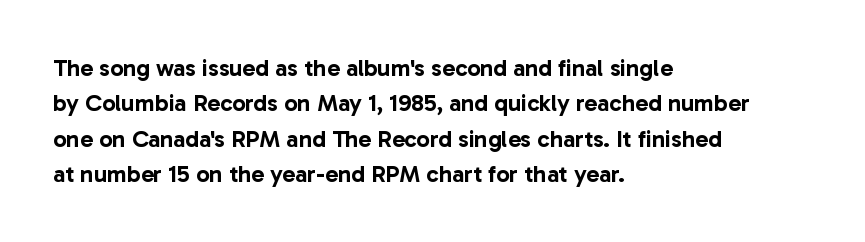
{"italic": "no", "underline": "no", "align": "left", "line_spacing": "normal", "line_spacing_ratio": 1.47, "letter_spacing": "normal", "letter_spacing_em": 0.0, "glyph_px": 24}
